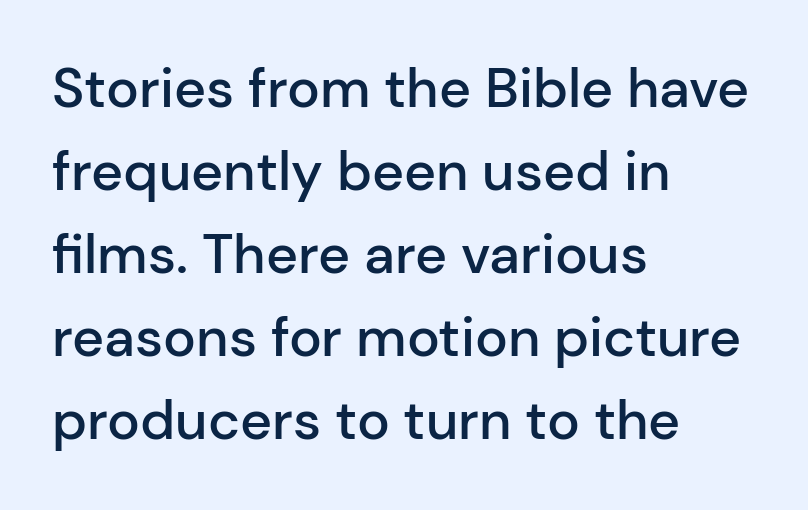
Each glyph is drawn with semibold strokes, heavier than normal yet not fully bold. Nobody touched the tracking dial on this one. Each row of text sits above clean, open space. A typesetter would label this face a sans. A typesetter would mark this as roman, not italic.
